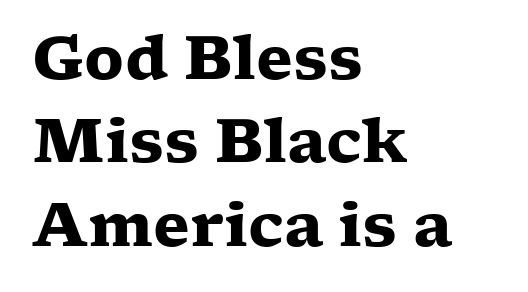
Q: Is the text bold? A: Yes.
Q: Is the text italic (slanted)? A: No, it is upright.
Q: Is the typeface a serif or a sans-serif typeface? A: Serif.
Q: Is the text underlined? A: No.
Q: How is the paragraph aligned? A: Left-aligned.
Q: Is the spacing between letters normal or unusually wide? A: Normal.
Q: Is the spacing between lines tight, normal or loose? A: Normal.
Q: Width (condensed, normal, or wide)? A: Wide.
Q: Stroke contrast? A: Low.
Q: x-height? A: Medium.
Q: Monospaced? A: No.
